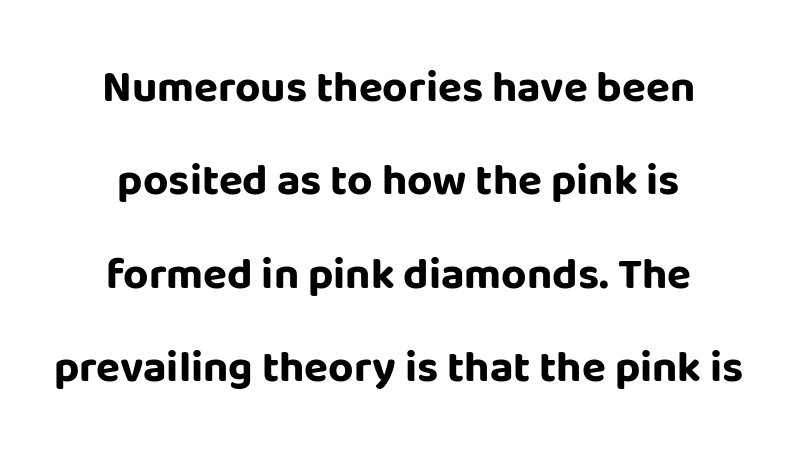
{"serif": "no", "italic": "no", "bold": "yes", "weight": "bold", "width": "normal", "stroke_contrast": "low", "x_height": "large", "monospaced": "no", "underline": "no", "align": "center", "line_spacing": "loose", "line_spacing_ratio": 2.12, "letter_spacing": "normal", "letter_spacing_em": 0.0, "glyph_px": 44}
